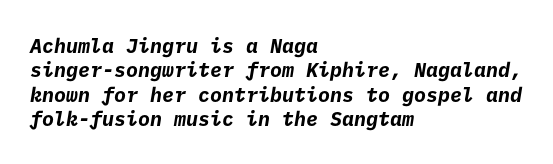
{"bold": "yes", "underline": "no", "align": "left", "line_spacing_ratio": 1.22, "letter_spacing": "normal", "letter_spacing_em": 0.0, "glyph_px": 20}
